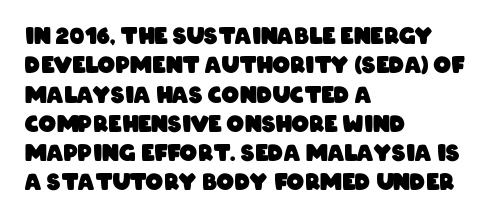
Q: Is the text bold? A: Yes.
Q: Is the text underlined? A: No.
Q: How is the paragraph aligned? A: Left-aligned.
Q: Is the spacing between letters normal or unusually wide? A: Normal.
Q: Is the spacing between lines tight, normal or loose? A: Normal.
